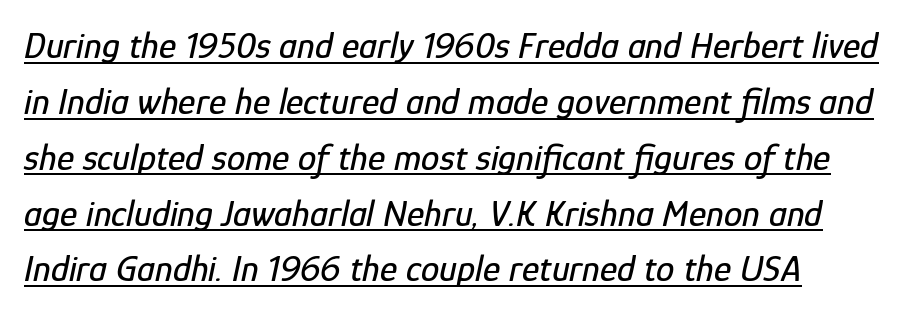
{"italic": "yes", "lean": "right", "slant_degrees": 12, "width": "condensed", "stroke_contrast": "low", "x_height": "medium", "monospaced": "no", "underline": "yes", "line_spacing": "normal", "line_spacing_ratio": 1.51, "letter_spacing": "normal", "letter_spacing_em": 0.0, "glyph_px": 37}
